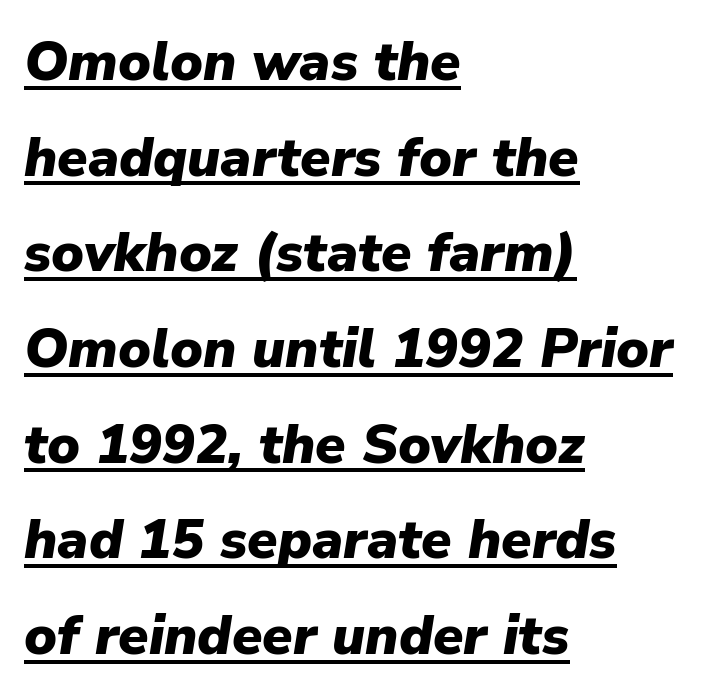
The image shows 55 px heavy type, italic (leaning right); set left-aligned, line spacing 1.74x, normal letter spacing, underlined; low stroke contrast and a medium x-height.
